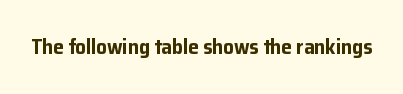
Q: Is the text bold? A: Yes.
Q: Is the text italic (slanted)? A: No, it is upright.
Q: Is the text underlined? A: No.
Q: Is the spacing between letters normal or unusually wide? A: Normal.
